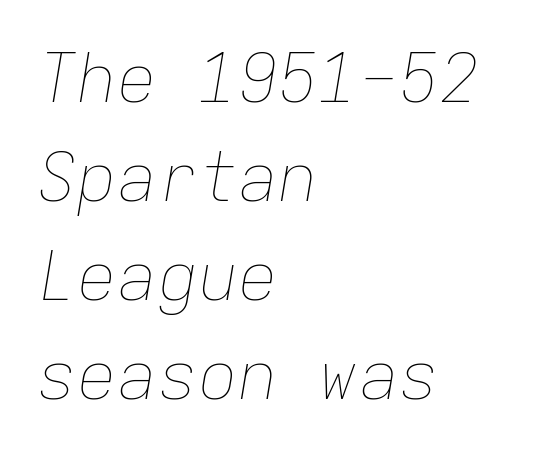
The image shows 67 px thin type, italic (leaning right), monospaced; set left-aligned, normal line spacing (1.48x), normal letter spacing, not underlined; low stroke contrast and a medium x-height.
